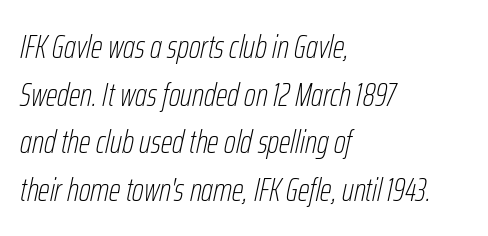
Q: Is the text bold? A: No.
Q: Is the text italic (slanted)? A: Yes, it leans right by about 12 degrees.
Q: Is the text underlined? A: No.
Q: How is the paragraph aligned? A: Left-aligned.
Q: Is the spacing between letters normal or unusually wide? A: Normal.
Q: Is the spacing between lines tight, normal or loose? A: Normal.
Q: Width (condensed, normal, or wide)? A: Condensed.
Q: Stroke contrast? A: Low.
Q: x-height? A: Medium.
Q: Monospaced? A: No.
